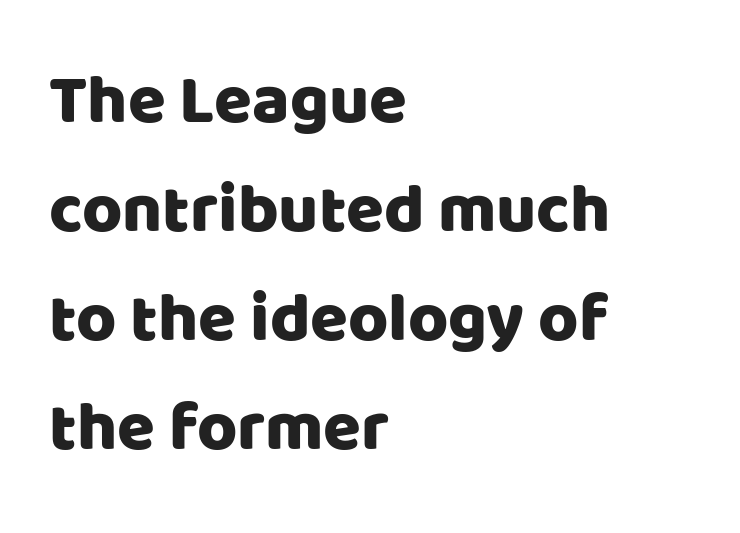
Serifs: no, the terminals of the letterforms are clean. Short and long lines alike share a common starting point at left. Notice how descenders clear the ascenders below comfortably — that's standard leading. Tall strokes in this sample are plumb rather than angled. Is the letter spacing exaggerated? No — it looks like the ordinary default.
